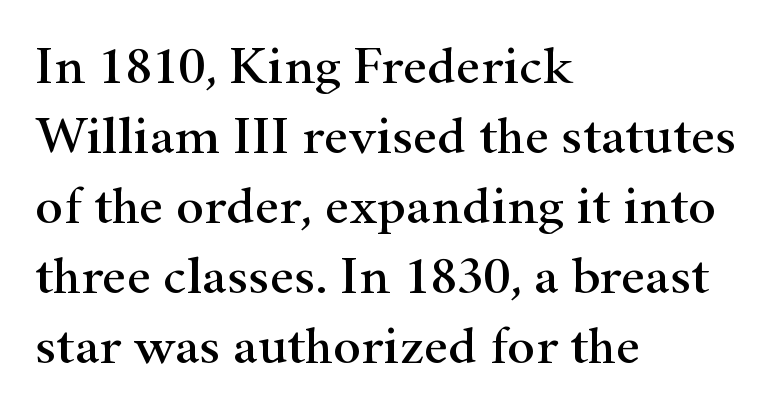
The image shows 53 px wide serif type, upright; set left-aligned, normal line spacing (1.32x), normal letter spacing, not underlined; high stroke contrast and a small x-height.
